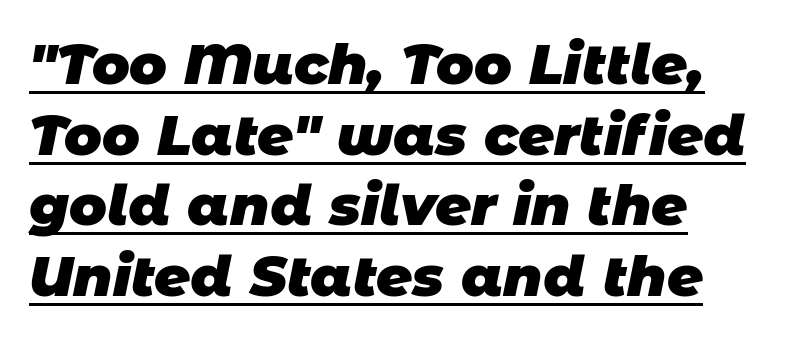
{"serif": "no", "bold": "yes", "weight": "heavy", "width": "normal", "stroke_contrast": "low", "x_height": "large", "monospaced": "no", "underline": "yes", "align": "left", "line_spacing": "normal", "line_spacing_ratio": 1.26, "letter_spacing": "normal", "letter_spacing_em": 0.0, "glyph_px": 56}
